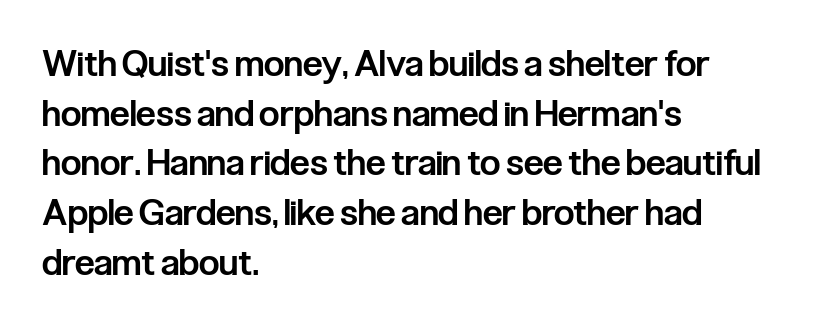
The image shows 36 px semibold, condensed sans-serif type, upright; set left-aligned, normal line spacing (1.38x), normal letter spacing, not underlined; low stroke contrast and a medium x-height.
